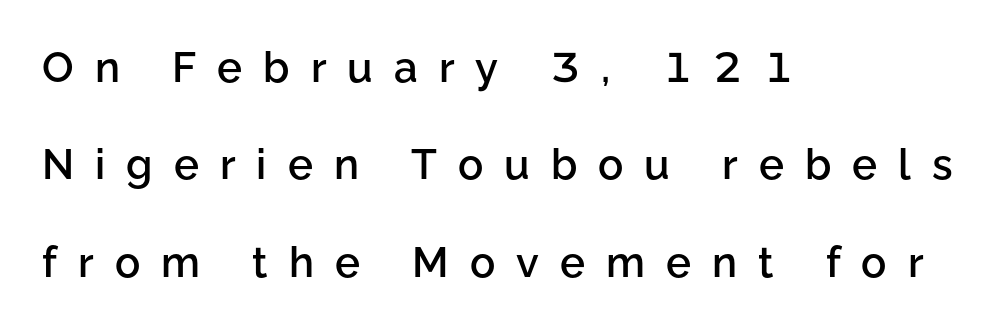
The glyphs in this specimen are sans serif. Look at the tracking — it's clearly loosened, letters drifting apart. Notice the wide empty band between every row — that's loose leading. Its strokes are somewhat broadened, the hallmark of semibold type. The face used here is proportionally spaced, like ordinary book or web type. Where is the straight margin? On the left.
